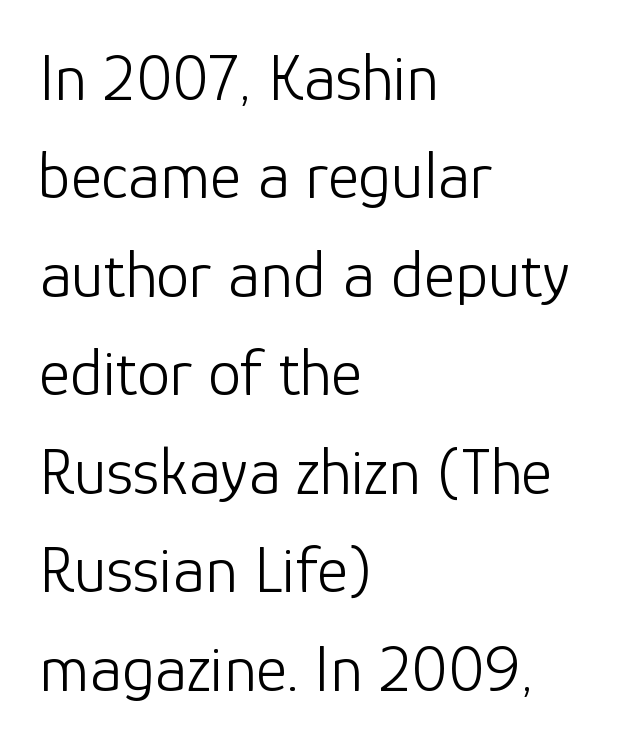
{"serif": "no", "italic": "no", "bold": "no", "weight": "light", "width": "normal", "stroke_contrast": "low", "x_height": "medium", "monospaced": "no", "underline": "no", "align": "left", "line_spacing": "normal", "line_spacing_ratio": 1.47, "letter_spacing": "normal", "letter_spacing_em": 0.0, "glyph_px": 67}
